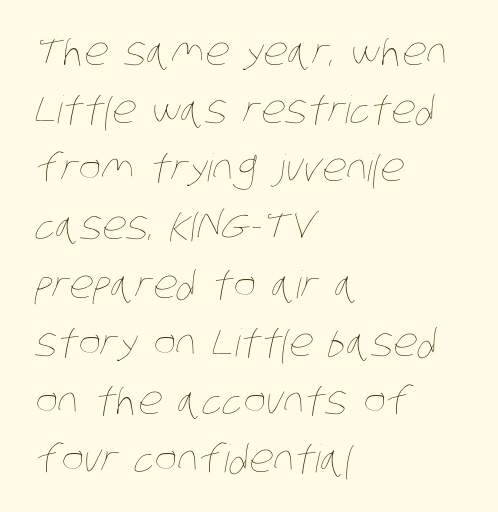
The image shows 38 px thin, condensed type; set left-aligned, normal line spacing (1.53x), normal letter spacing, not underlined; low stroke contrast and a large x-height.
